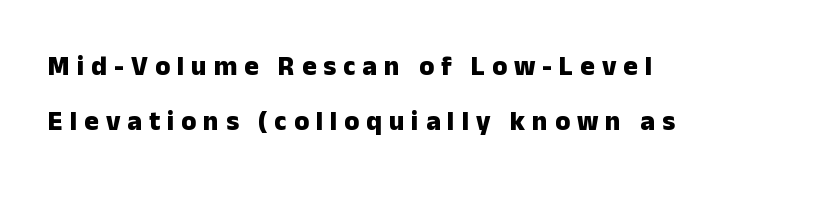
Q: Is the text bold? A: Yes.
Q: Is the text italic (slanted)? A: No, it is upright.
Q: Is the text underlined? A: No.
Q: How is the paragraph aligned? A: Left-aligned.
Q: Is the spacing between letters normal or unusually wide? A: Unusually wide.
Q: Is the spacing between lines tight, normal or loose? A: Loose.
